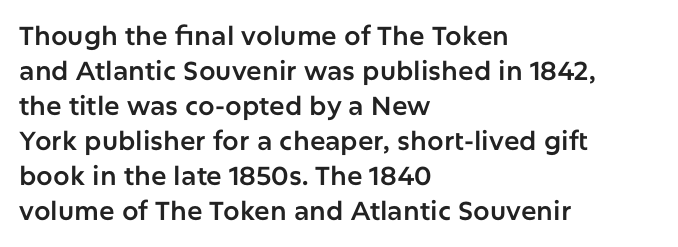
Upright lettering throughout. A classic flush-left, rag-right setting is used for this passage. Underlining? Definitely not there. The passage shown stacks its lines at a standard gap. The letterforms sit shoulder to shoulder at normal distance.
